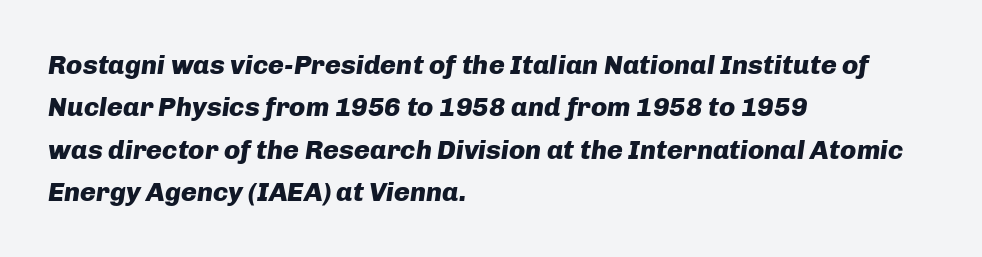
Q: Is the text bold? A: Yes.
Q: Is the text italic (slanted)? A: Yes, it leans right by about 8 degrees.
Q: Is the text underlined? A: No.
Q: How is the paragraph aligned? A: Left-aligned.
Q: Is the spacing between letters normal or unusually wide? A: Normal.
Q: Is the spacing between lines tight, normal or loose? A: Normal.
